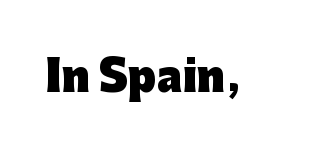
The image shows 41 px heavy sans-serif type, upright; set normal letter spacing, not underlined; low stroke contrast and a medium x-height.
